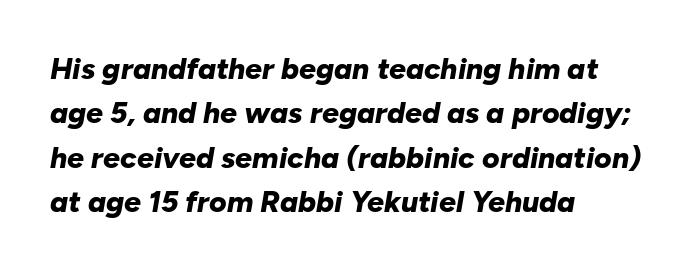
The image shows 30 px bold type, italic (leaning right); set left-aligned, normal line spacing (1.48x), normal letter spacing, not underlined; low stroke contrast and a medium x-height.
